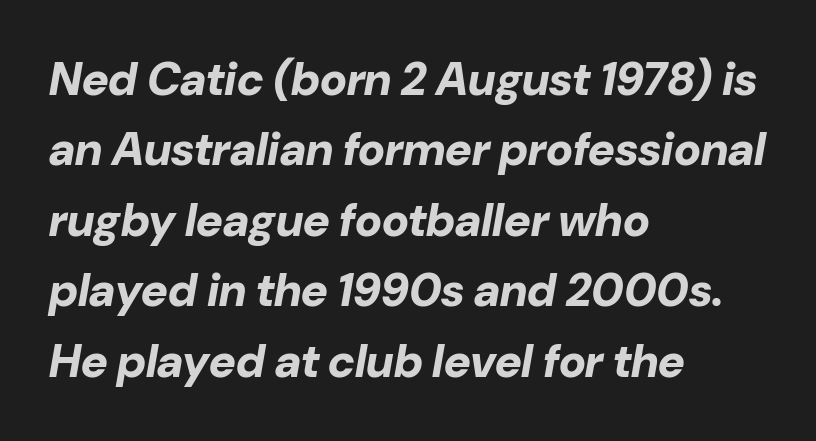
Q: Is the text bold? A: Yes.
Q: Is the text italic (slanted)? A: Yes, it leans right by about 10 degrees.
Q: Is the text underlined? A: No.
Q: How is the paragraph aligned? A: Left-aligned.
Q: Is the spacing between letters normal or unusually wide? A: Normal.
Q: Is the spacing between lines tight, normal or loose? A: Normal.
Q: Width (condensed, normal, or wide)? A: Normal.
Q: Stroke contrast? A: Low.
Q: x-height? A: Medium.
Q: Monospaced? A: No.
